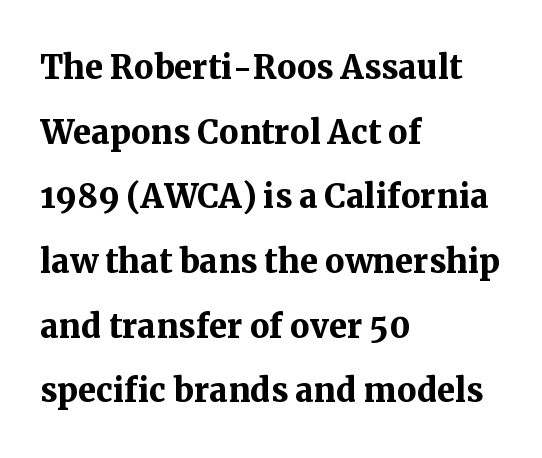
Q: Is the text bold? A: Yes.
Q: Is the text italic (slanted)? A: No, it is upright.
Q: Is the typeface a serif or a sans-serif typeface? A: Serif.
Q: Is the text underlined? A: No.
Q: How is the paragraph aligned? A: Left-aligned.
Q: Is the spacing between letters normal or unusually wide? A: Normal.
Q: Is the spacing between lines tight, normal or loose? A: Normal.
Q: Width (condensed, normal, or wide)? A: Normal.
Q: Stroke contrast? A: Medium.
Q: x-height? A: Medium.
Q: Monospaced? A: No.
